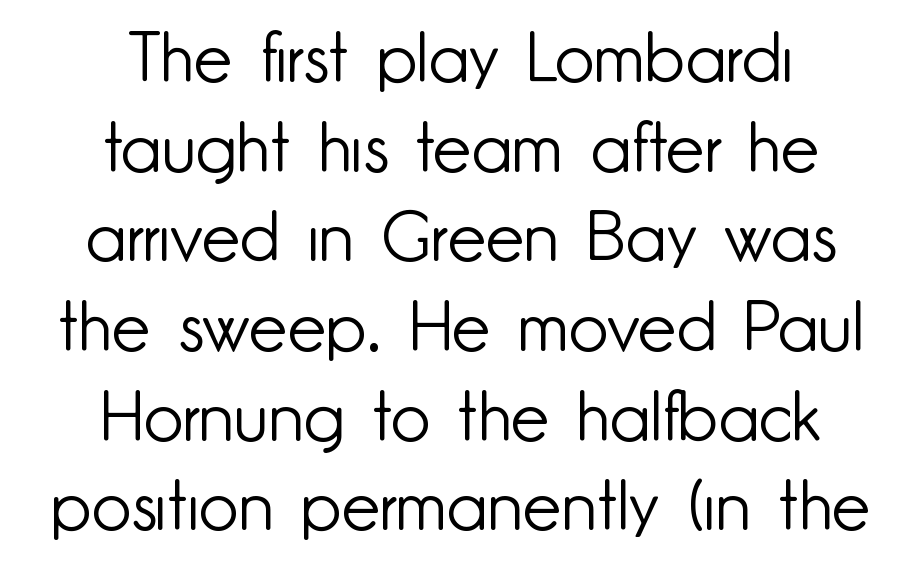
The image shows 69 px light sans-serif type, upright; set centered, normal line spacing (1.3x), normal letter spacing, not underlined; low stroke contrast and a small x-height.
